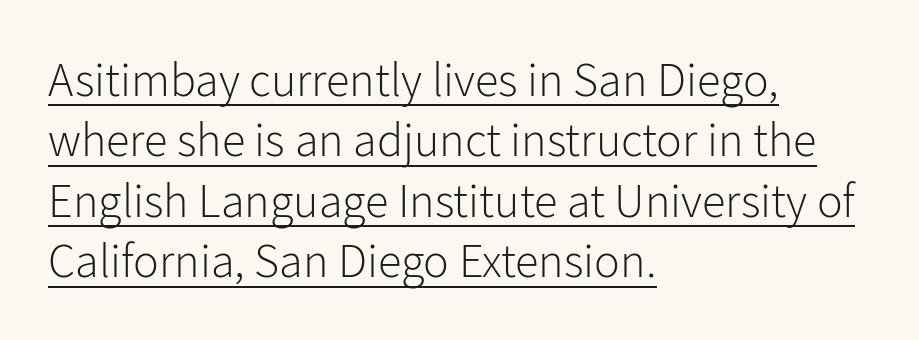
{"serif": "no", "italic": "no", "bold": "no", "weight": "light", "width": "normal", "stroke_contrast": "low", "x_height": "medium", "monospaced": "no", "underline": "yes", "align": "left", "line_spacing": "normal", "line_spacing_ratio": 1.26, "letter_spacing": "normal", "letter_spacing_em": 0.0, "glyph_px": 48}
